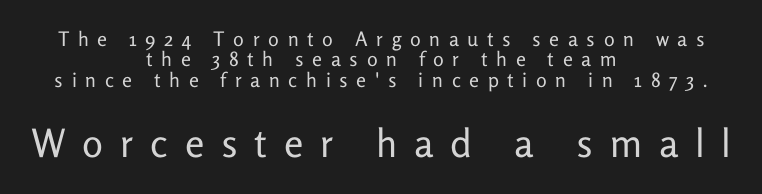
The passage shown is not bold in any degree. The letterforms stand isolated, each surrounded by extra space. Are there feet on the stems? There aren't — it's a sans. The block sitting lower on the canvas is the one with enlarged characters.
